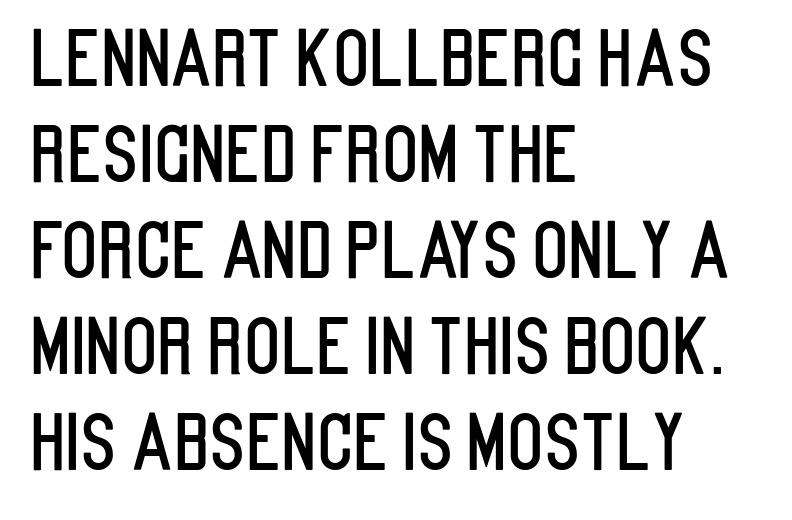
No italicization has been applied; the sample stays upright. Each new line begins a customary step beneath the previous one. The rendering keeps characters at their native spacing. Any mark beneath the type? The region is blank. The face used here is proportionally spaced, like ordinary book or web type. These lines are set flush left with a ragged right edge.
